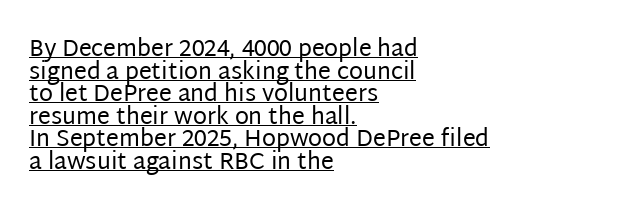
{"italic": "no", "bold": "no", "underline": "yes", "align": "left", "line_spacing": "tight", "line_spacing_ratio": 0.98, "letter_spacing": "normal", "letter_spacing_em": 0.0, "glyph_px": 23}
